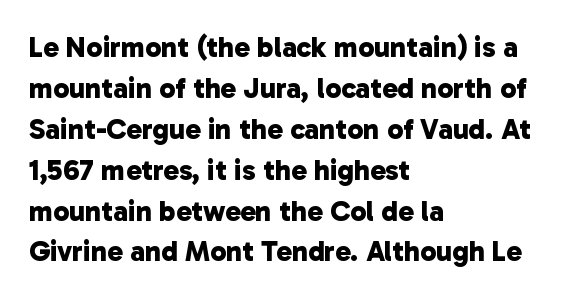
The image shows 29 px bold sans-serif type; set left-aligned, normal line spacing (1.41x), normal letter spacing, not underlined; low stroke contrast and a medium x-height.
